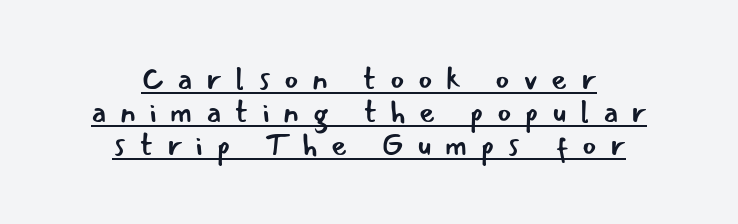
The face used here appears with an underline applied. Is this a fixed-width face? No — the glyphs have proportional, varying widths. A typesetter would call this leading minimal, almost set solid. No italicization has been applied; the sample stays upright. How are the letters spaced? Widely, with obvious added tracking. The font sits on the lighter half of the weight spectrum, regular included.
